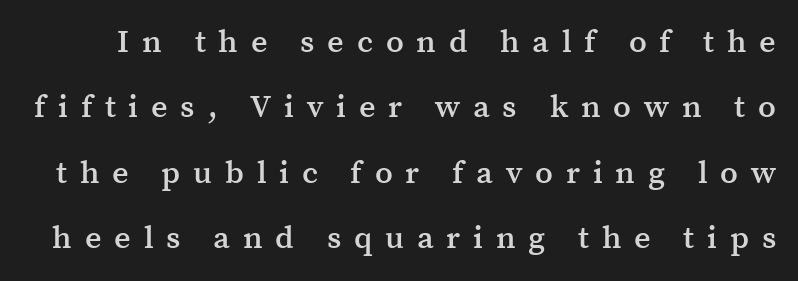
Q: Is the text bold? A: Semi-bold.
Q: Is the text italic (slanted)? A: No, it is upright.
Q: Is the typeface a serif or a sans-serif typeface? A: Serif.
Q: Is the text underlined? A: No.
Q: Is the spacing between letters normal or unusually wide? A: Unusually wide.
Q: Is the spacing between lines tight, normal or loose? A: Loose.
Q: Width (condensed, normal, or wide)? A: Normal.
Q: Stroke contrast? A: Medium.
Q: x-height? A: Medium.
Q: Monospaced? A: No.
